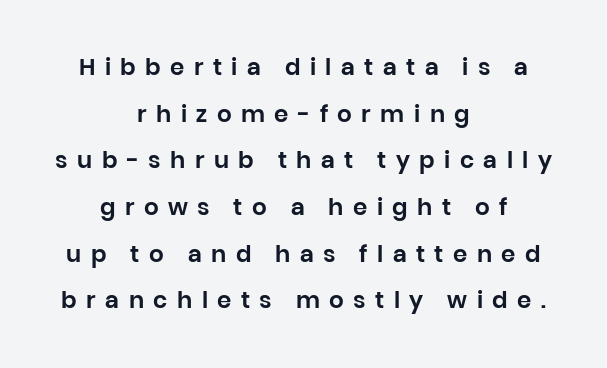
Q: Is the text italic (slanted)? A: No, it is upright.
Q: Is the text underlined? A: No.
Q: How is the paragraph aligned? A: Centered.
Q: Is the spacing between letters normal or unusually wide? A: Unusually wide.
Q: Is the spacing between lines tight, normal or loose? A: Loose.
